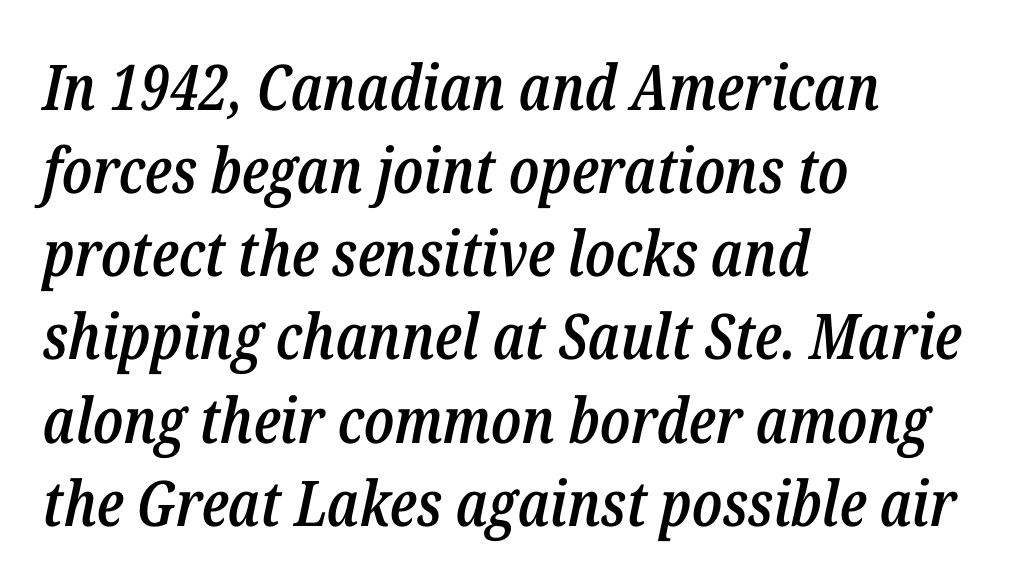
There's an unmistakable incline to the writing here. Spacing verdict: proportional, widths tailored to each character. Type without underlining. Line spacing here is normal.
